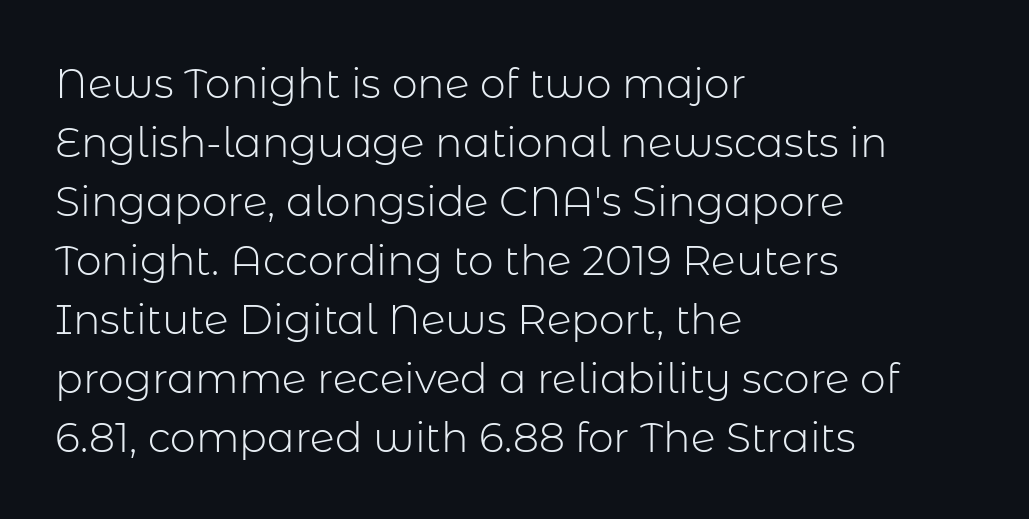
Characters follow at the spacing the type designer built in. Nope, not italic — everything's standing straight. The specimen omits any rule beneath the text block's lines. Type style note: lacks serifs. In terms of leading, this rendering sits right in the middle.
